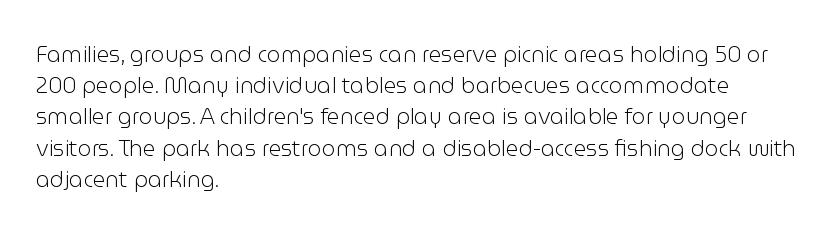
Every row of glyphs begins at an identical x-position on the left. The typesetting does not lean heavy: it is not bold. One glance says typical: line gaps are just what's usual. Underlining? Definitely not there.
